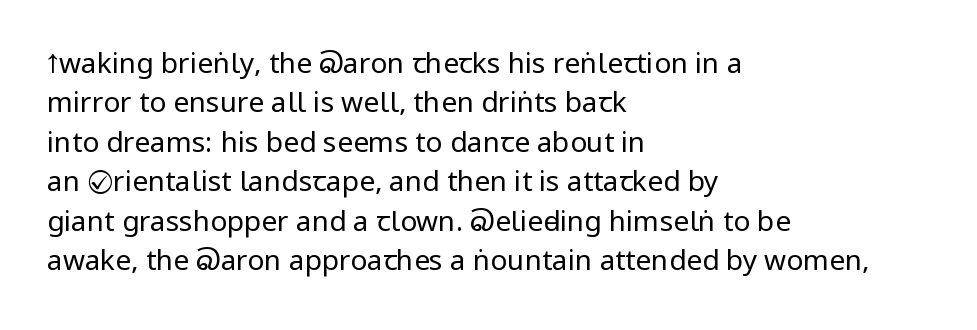
The image shows 28 px regular-weight, condensed sans-serif type, upright; set left-aligned, normal line spacing (1.41x), normal letter spacing, not underlined; low stroke contrast and a large x-height.
